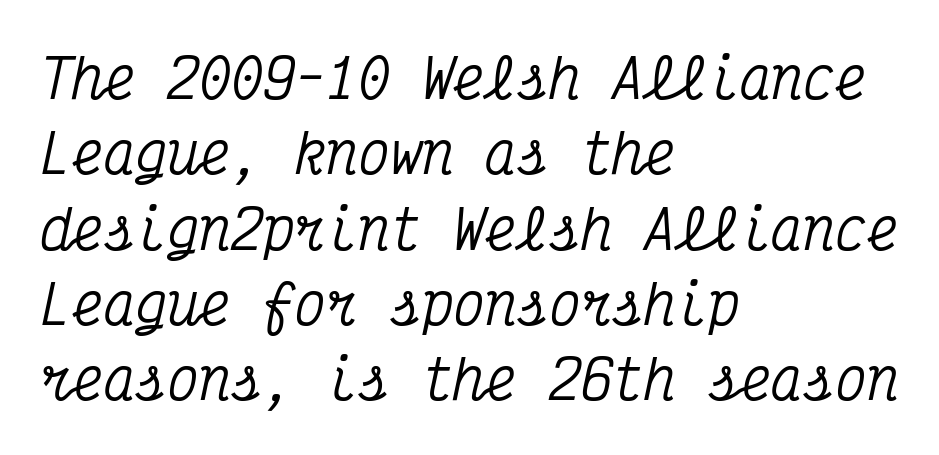
Q: Is the text italic (slanted)? A: Yes, it leans right by about 12 degrees.
Q: Is the typeface a serif or a sans-serif typeface? A: Serif.
Q: Is the text underlined? A: No.
Q: How is the paragraph aligned? A: Left-aligned.
Q: Is the spacing between letters normal or unusually wide? A: Normal.
Q: Is the spacing between lines tight, normal or loose? A: Normal.
Q: Width (condensed, normal, or wide)? A: Condensed.
Q: Stroke contrast? A: Medium.
Q: x-height? A: Medium.
Q: Monospaced? A: Yes.
